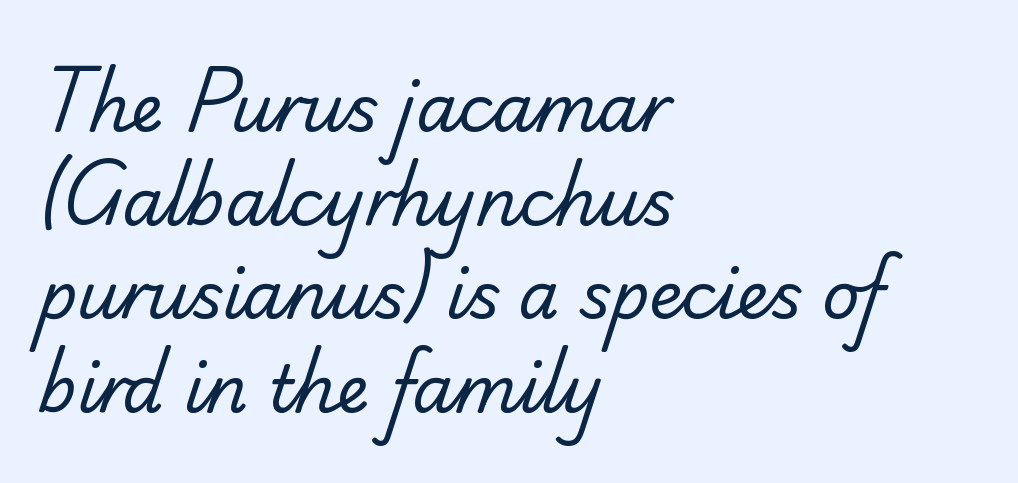
Each letter keeps its own natural width here, so spacing adapts to shape. This rendering features lettering with no underline. The designer went with a sans here, leaving each stem footless. Leftover space on each line is placed entirely after the last word. Students, observe: this is what conventionally led text looks like.
